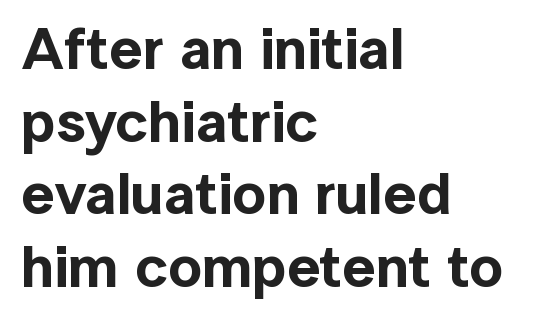
Spacing between characters is what you'd get straight out of the box. Unlike a traditional serif, this face leaves its strokes unadorned. Think of a printed novel: that variable character pitch is what you see here. If you drew a ruler down the left edge, every line would touch it. Every stem runs plumb, perpendicular to the baseline.
